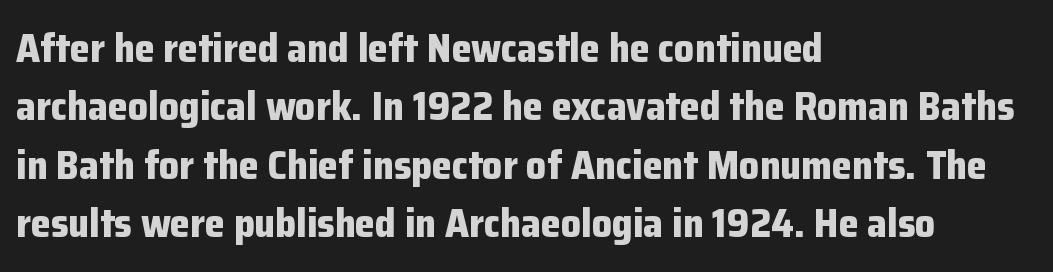
{"serif": "no", "italic": "no", "bold": "yes", "weight": "bold", "width": "normal", "stroke_contrast": "low", "x_height": "medium", "monospaced": "no", "underline": "no", "align": "left", "line_spacing": "normal", "line_spacing_ratio": 1.46, "letter_spacing": "normal", "letter_spacing_em": 0.0, "glyph_px": 40}
